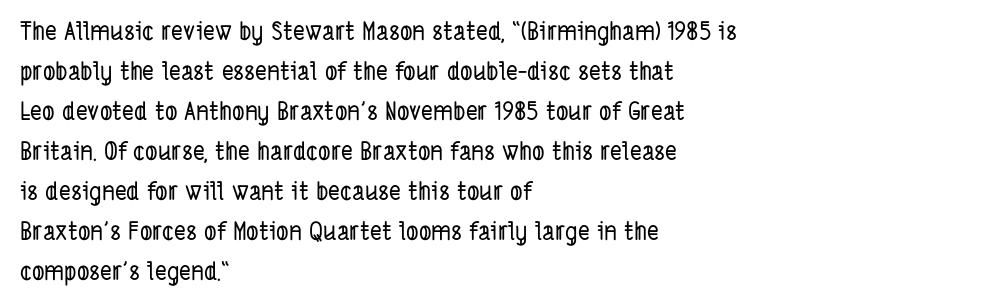
Q: Is the text underlined? A: No.
Q: How is the paragraph aligned? A: Left-aligned.
Q: Is the spacing between letters normal or unusually wide? A: Normal.
Q: Is the spacing between lines tight, normal or loose? A: Normal.
